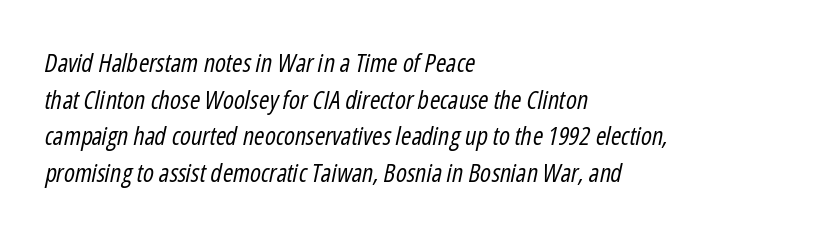
{"italic": "yes", "lean": "right", "slant_degrees": 12, "bold": "no", "underline": "no", "align": "left", "line_spacing": "normal", "line_spacing_ratio": 1.47, "letter_spacing": "normal", "letter_spacing_em": 0.0, "glyph_px": 25}
